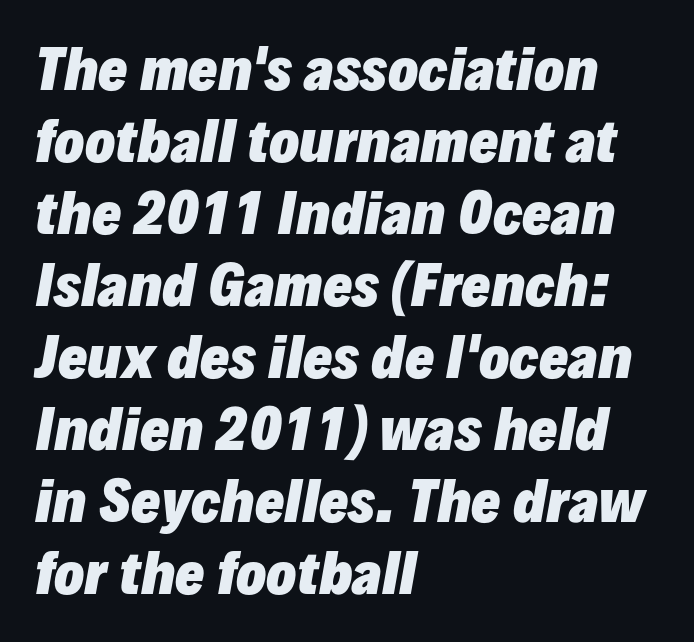
Q: Is the text bold? A: Yes.
Q: Is the text italic (slanted)? A: Yes, it leans right by about 10 degrees.
Q: Is the text underlined? A: No.
Q: How is the paragraph aligned? A: Left-aligned.
Q: Is the spacing between letters normal or unusually wide? A: Normal.
Q: Is the spacing between lines tight, normal or loose? A: Normal.
Q: Width (condensed, normal, or wide)? A: Normal.
Q: Stroke contrast? A: Low.
Q: x-height? A: Medium.
Q: Monospaced? A: No.
